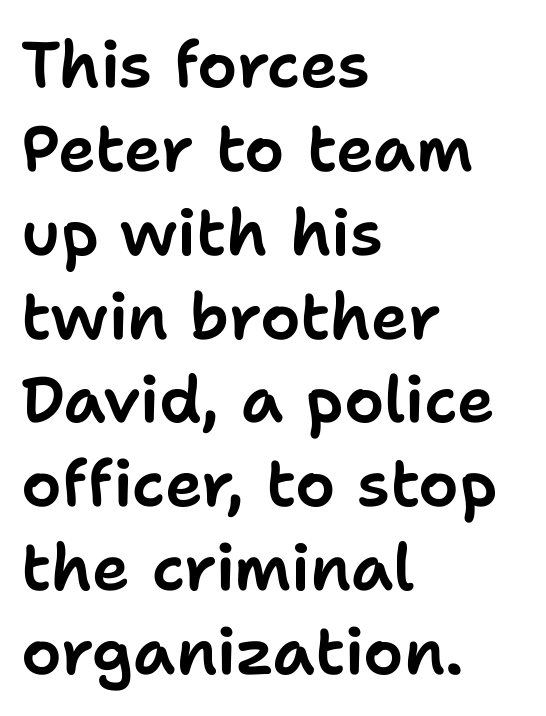
Q: Is the text italic (slanted)? A: No, it is upright.
Q: Is the typeface a serif or a sans-serif typeface? A: Sans-serif.
Q: Is the text underlined? A: No.
Q: How is the paragraph aligned? A: Left-aligned.
Q: Is the spacing between letters normal or unusually wide? A: Normal.
Q: Is the spacing between lines tight, normal or loose? A: Normal.
Q: Width (condensed, normal, or wide)? A: Normal.
Q: Stroke contrast? A: Low.
Q: x-height? A: Medium.
Q: Monospaced? A: No.
